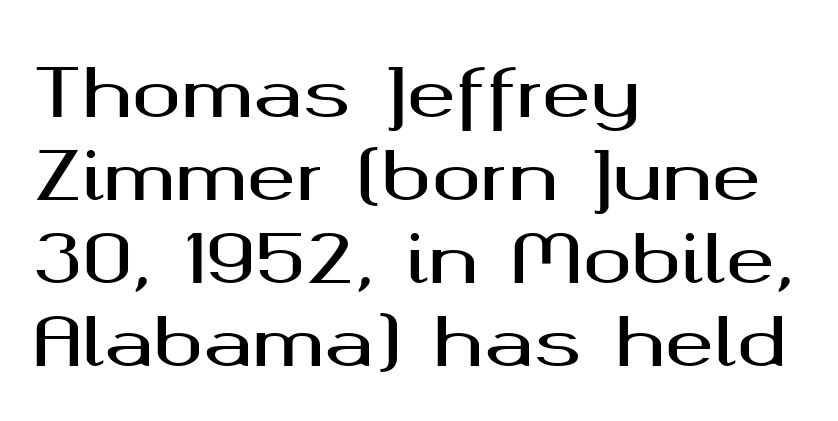
{"serif": "no", "italic": "no", "width": "wide", "stroke_contrast": "medium", "x_height": "medium", "monospaced": "no", "underline": "no", "align": "left", "line_spacing": "normal", "line_spacing_ratio": 1.26, "letter_spacing": "normal", "letter_spacing_em": 0.0, "glyph_px": 66}
